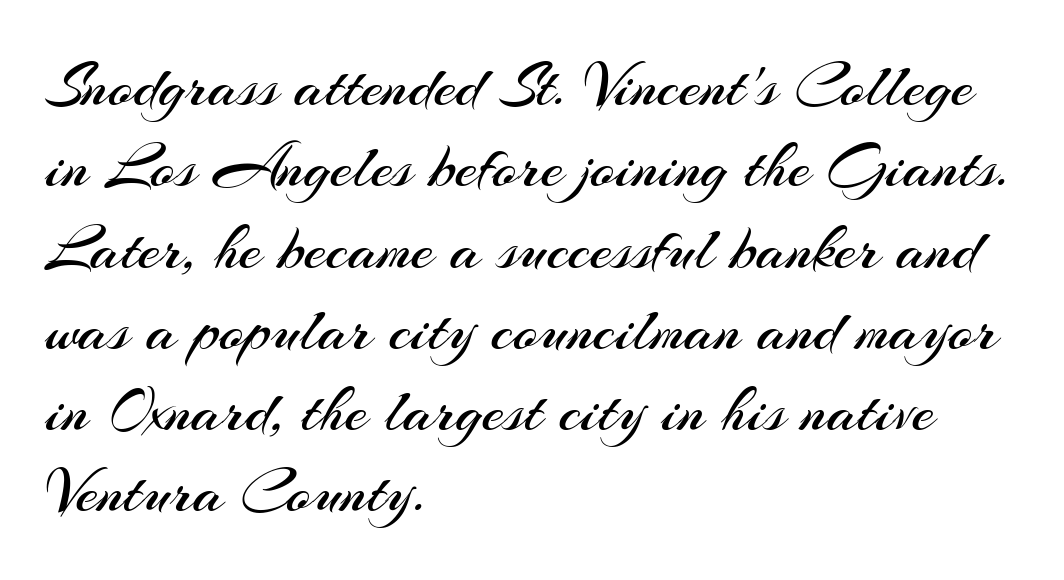
The image shows 64 px regular-weight sans-serif type; set left-aligned, normal line spacing (1.27x), normal letter spacing, not underlined; medium stroke contrast and a small x-height.
